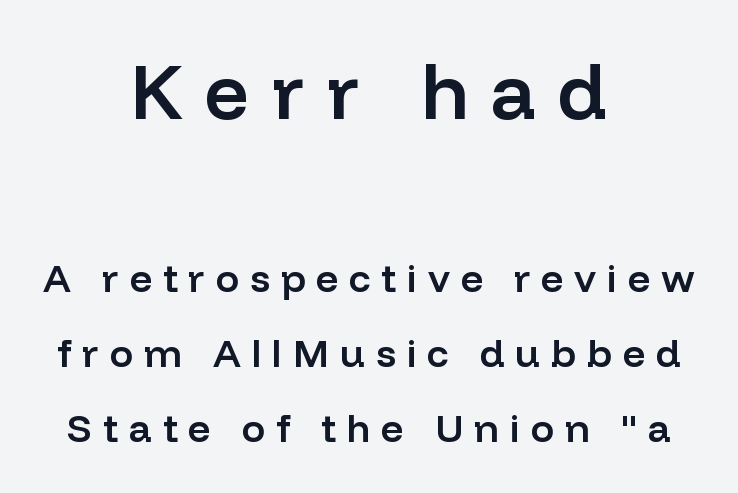
{"serif": "no", "italic": "no", "bold": "semi", "weight": "semibold", "width": "normal", "stroke_contrast": "low", "x_height": "medium", "monospaced": "no", "underline": "no", "align": "center", "line_spacing": "loose", "line_spacing_ratio": 1.92, "letter_spacing": "wide", "letter_spacing_em": 0.28, "larger_block": "first", "size_ratio": 2.0, "glyph_px": 78}
